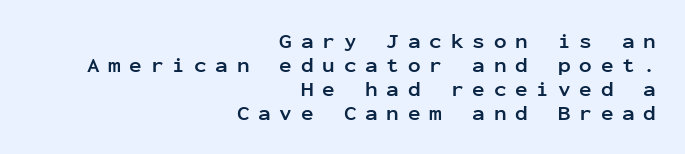
Q: Is the text bold? A: Yes.
Q: Is the text italic (slanted)? A: No, it is upright.
Q: Is the text underlined? A: No.
Q: How is the paragraph aligned? A: Right-aligned.
Q: Is the spacing between letters normal or unusually wide? A: Unusually wide.
Q: Is the spacing between lines tight, normal or loose? A: Tight.
